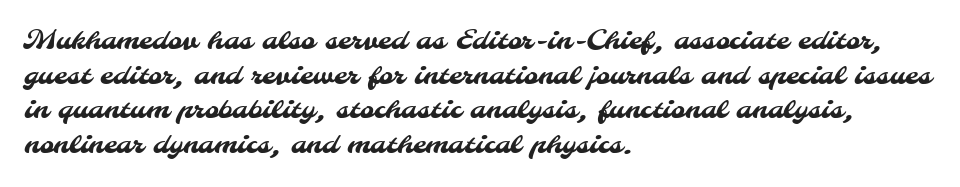
The image shows 27 px text type; set left-aligned, normal line spacing (1.28x), normal letter spacing, not underlined.
